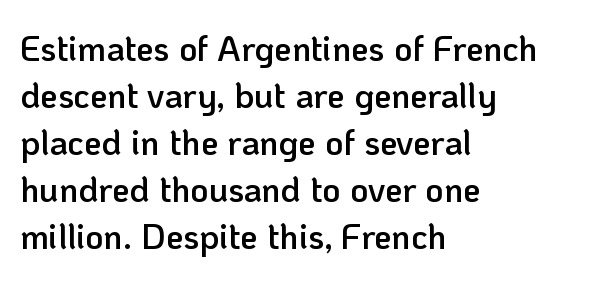
{"serif": "no", "italic": "no", "bold": "semi", "weight": "semibold", "width": "normal", "stroke_contrast": "low", "x_height": "medium", "monospaced": "no", "underline": "no", "align": "left", "line_spacing": "normal", "line_spacing_ratio": 1.34, "letter_spacing": "normal", "letter_spacing_em": 0.0, "glyph_px": 35}
